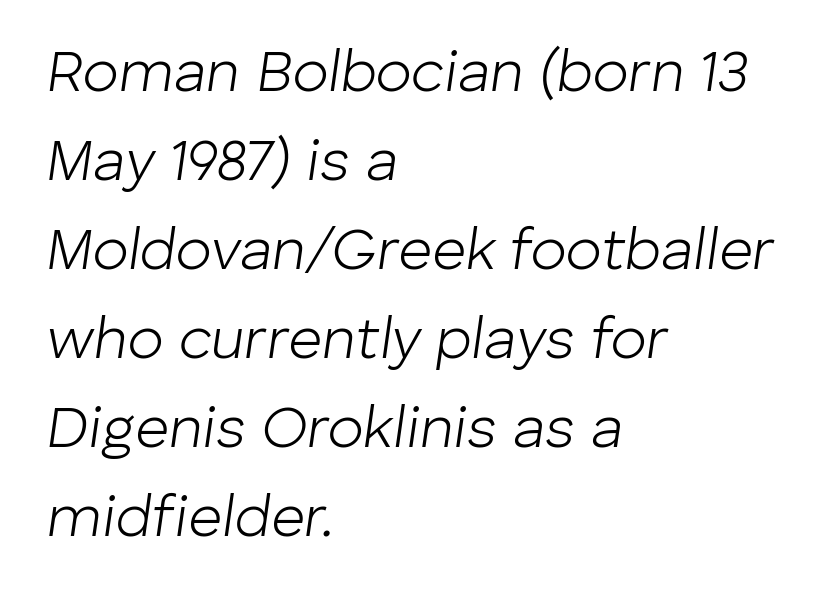
Honestly, there is no underline to notice here at all. Letters have the restrained weight of plain body copy at most. The lettering tilts uniformly, giving the passage an italic look. The rendering uses natural spacing where letterforms have individual widths.
